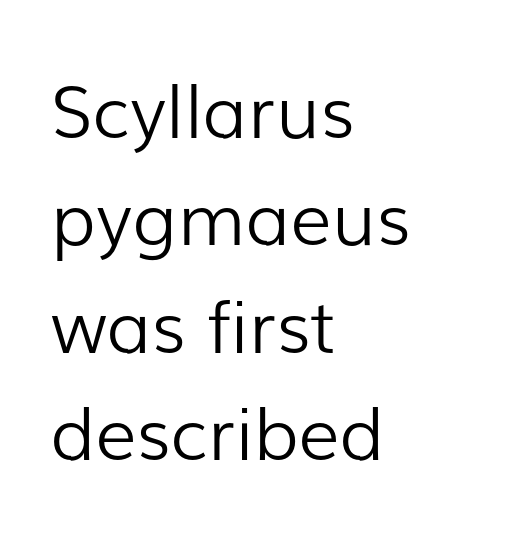
Nope, not italic — everything's standing straight. Do the characters align in a grid? No, the font is proportional. Inter-character spacing is left at the font's built-in metrics. The block of text has a typical density, with ordinary space between rows. The specimen omits any rule beneath the text block's lines.
